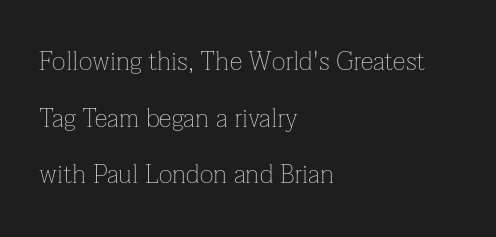
The image shows 26 px text type, upright; set left-aligned, loose line spacing (2.18x), normal letter spacing, not underlined.
